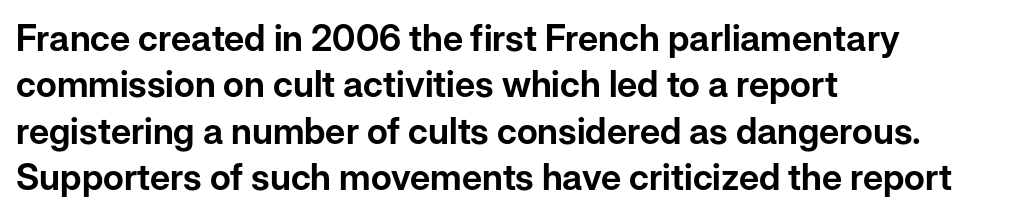
The image shows 36 px sans-serif type, upright; set left-aligned, normal line spacing (1.29x), normal letter spacing, not underlined; low stroke contrast and a medium x-height.
